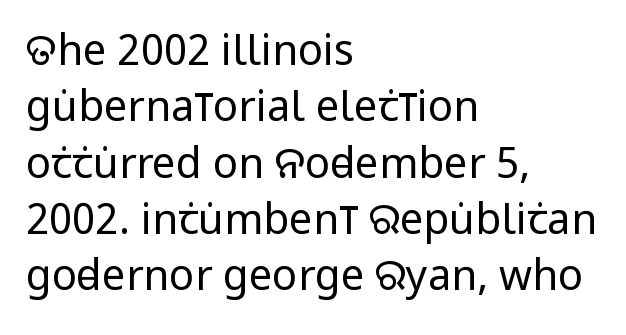
Q: Is the text bold? A: No.
Q: Is the text italic (slanted)? A: No, it is upright.
Q: Is the typeface a serif or a sans-serif typeface? A: Sans-serif.
Q: Is the text underlined? A: No.
Q: How is the paragraph aligned? A: Left-aligned.
Q: Is the spacing between letters normal or unusually wide? A: Normal.
Q: Is the spacing between lines tight, normal or loose? A: Normal.
Q: Width (condensed, normal, or wide)? A: Condensed.
Q: Stroke contrast? A: Low.
Q: x-height? A: Large.
Q: Monospaced? A: No.
